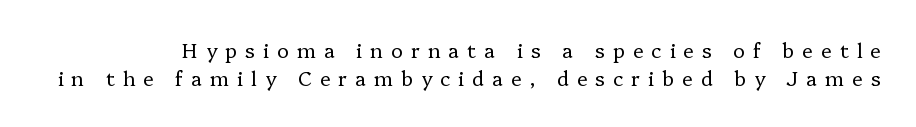
The image shows 20 px text type, upright; set normal line spacing (1.38x), unusually wide letter spacing (+0.4 em), not underlined.
